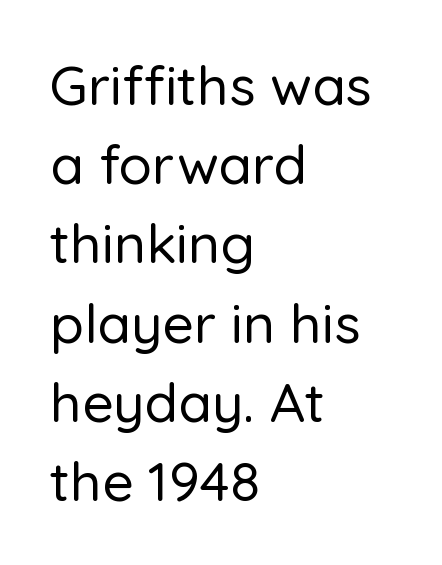
Q: Is the text italic (slanted)? A: No, it is upright.
Q: Is the typeface a serif or a sans-serif typeface? A: Sans-serif.
Q: Is the text underlined? A: No.
Q: How is the paragraph aligned? A: Left-aligned.
Q: Is the spacing between letters normal or unusually wide? A: Normal.
Q: Is the spacing between lines tight, normal or loose? A: Normal.
Q: Width (condensed, normal, or wide)? A: Normal.
Q: Stroke contrast? A: Low.
Q: x-height? A: Medium.
Q: Monospaced? A: No.
